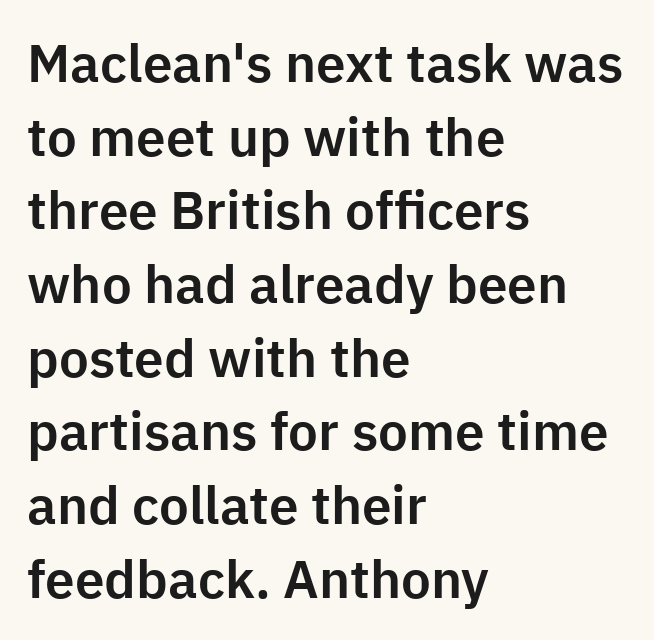
{"serif": "no", "italic": "no", "width": "normal", "stroke_contrast": "low", "x_height": "medium", "monospaced": "no", "underline": "no", "align": "left", "line_spacing": "normal", "line_spacing_ratio": 1.39, "letter_spacing": "normal", "letter_spacing_em": 0.0, "glyph_px": 53}
